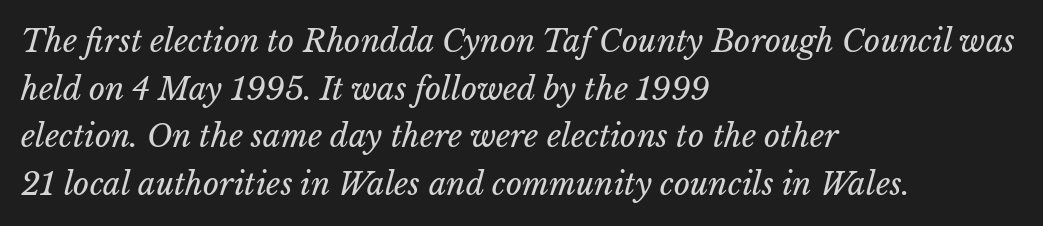
Q: Is the text bold? A: No.
Q: Is the text italic (slanted)? A: Yes, it leans right by about 15 degrees.
Q: Is the text underlined? A: No.
Q: How is the paragraph aligned? A: Left-aligned.
Q: Is the spacing between letters normal or unusually wide? A: Normal.
Q: Is the spacing between lines tight, normal or loose? A: Normal.
Q: Width (condensed, normal, or wide)? A: Normal.
Q: Stroke contrast? A: Low.
Q: x-height? A: Medium.
Q: Monospaced? A: No.
